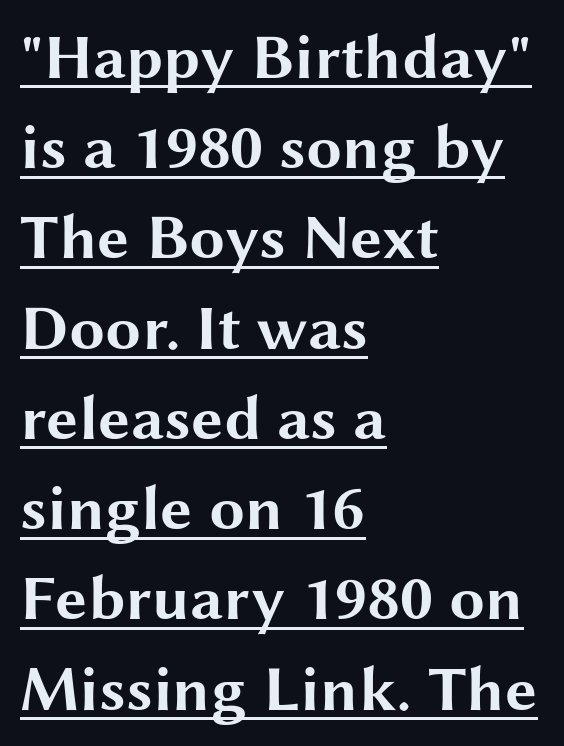
Spacing verdict: proportional, widths tailored to each character. Is this a sans? Yes — the strokes have no serifs. Is the type bold? Yes — the strokes are clearly thick and heavy. Designer's note — italics off, roman on.
